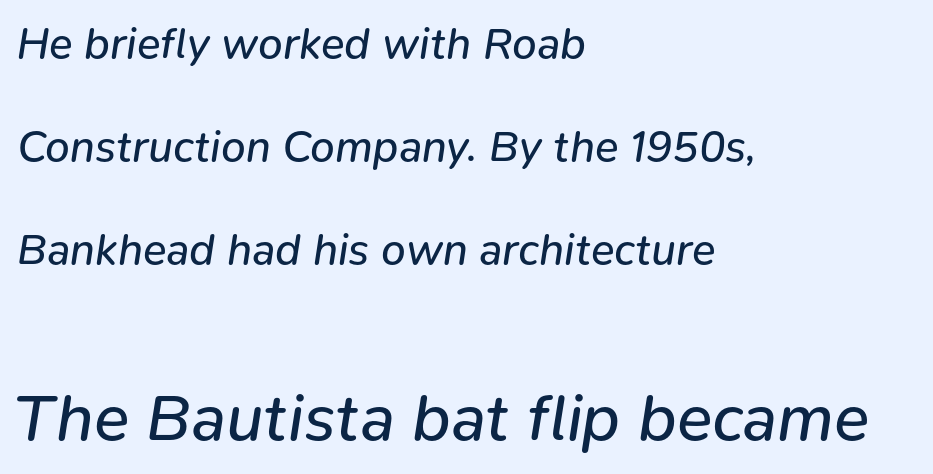
{"italic": "yes", "lean": "right", "slant_degrees": 9, "bold": "no", "weight": "regular", "width": "normal", "stroke_contrast": "low", "x_height": "medium", "monospaced": "no", "underline": "no", "align": "left", "line_spacing": "loose", "line_spacing_ratio": 2.34, "letter_spacing": "normal", "letter_spacing_em": 0.0, "larger_block": "second", "size_ratio": 1.5, "glyph_px": 66}
